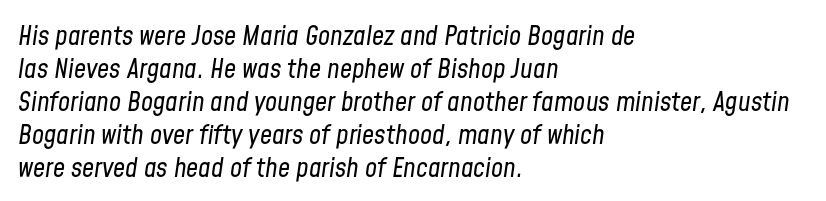
{"italic": "yes", "lean": "right", "slant_degrees": 8, "bold": "no", "underline": "no", "align": "left", "line_spacing_ratio": 1.22, "letter_spacing": "normal", "letter_spacing_em": 0.0, "glyph_px": 27}
